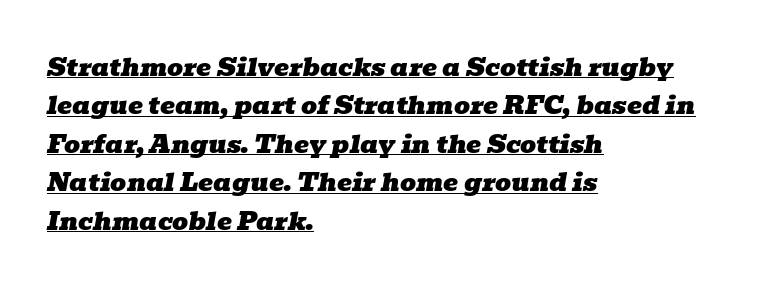
Q: Is the text italic (slanted)? A: Yes, it leans right by about 10 degrees.
Q: Is the text underlined? A: Yes.
Q: How is the paragraph aligned? A: Left-aligned.
Q: Is the spacing between letters normal or unusually wide? A: Normal.
Q: Is the spacing between lines tight, normal or loose? A: Normal.
